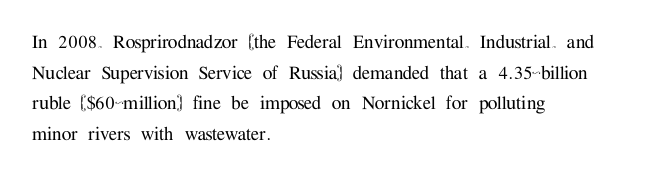
The image shows 22 px text type, upright; set left-aligned, normal line spacing (1.39x), normal letter spacing, not underlined.
